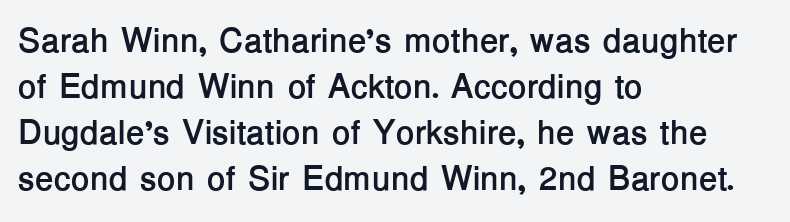
The image shows 34 px semibold sans-serif type, upright; set left-aligned, normal line spacing (1.35x), normal letter spacing, not underlined; low stroke contrast and a medium x-height.
